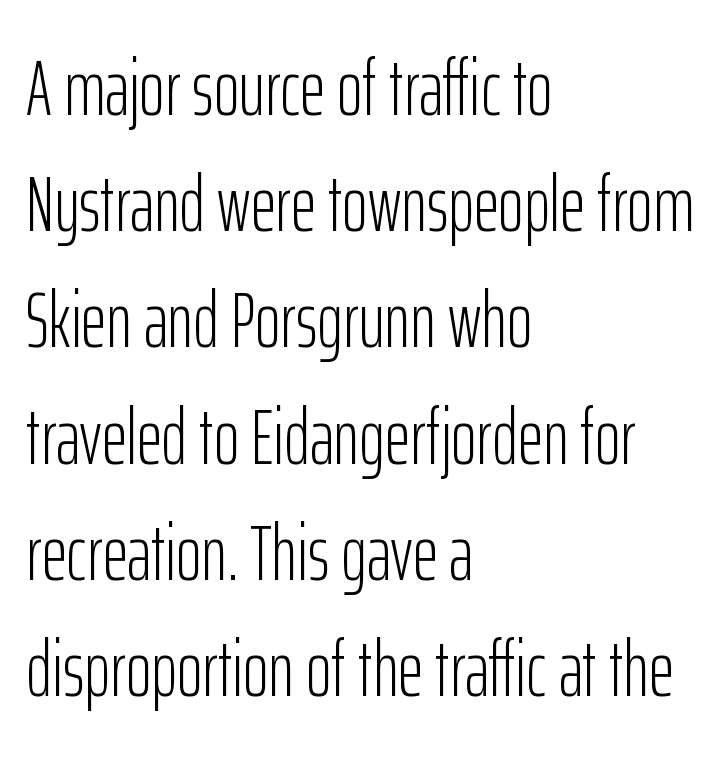
The image shows 78 px light, condensed sans-serif type, upright; set left-aligned, normal line spacing (1.49x), normal letter spacing, not underlined; low stroke contrast and a medium x-height.
